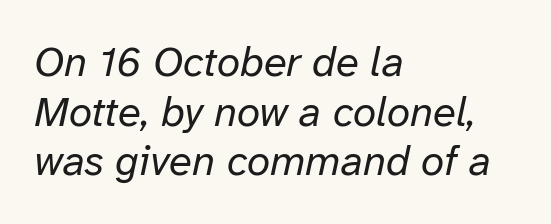
The typeface has the unassuming heft of standard copy or less. Do the characters align in a grid? No, the font is proportional. The face used here is rendered with its standard letterfit. The rendering applies a slant to the glyphs.
